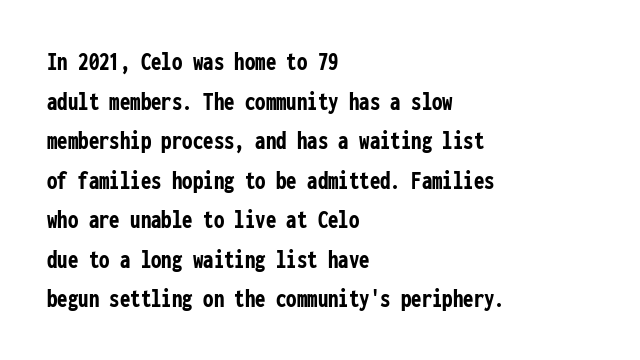
Line spacing here is normal. Words float on clear page, feet unadorned. Each glyph is drawn with heavy, bold strokes. There is no visible air inserted between adjacent glyphs. These lines are set flush left with a ragged right edge. This is roman type, the default non-slanted kind.
